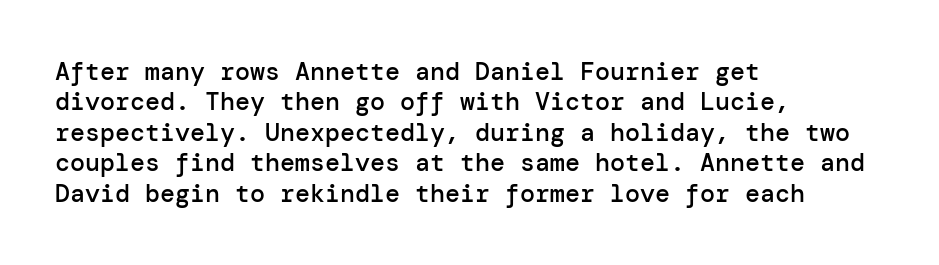
{"italic": "no", "bold": "semi", "underline": "no", "align": "left", "line_spacing_ratio": 1.22, "letter_spacing": "normal", "letter_spacing_em": 0.0, "glyph_px": 25}
